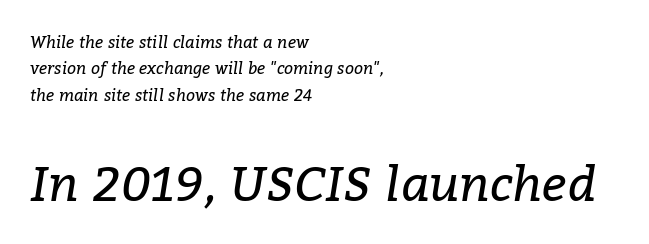
Q: Is the text bold? A: No.
Q: Is the text italic (slanted)? A: Yes, it leans right by about 9 degrees.
Q: Is the typeface a serif or a sans-serif typeface? A: Serif.
Q: Is the text underlined? A: No.
Q: How is the paragraph aligned? A: Left-aligned.
Q: Is the spacing between letters normal or unusually wide? A: Normal.
Q: Is the spacing between lines tight, normal or loose? A: Normal.
Q: Which block of text is set in a larger size, the first (top) or the second (bottom)? A: The second (bottom) one.
Q: Width (condensed, normal, or wide)? A: Normal.
Q: Stroke contrast? A: Low.
Q: x-height? A: Medium.
Q: Monospaced? A: No.
